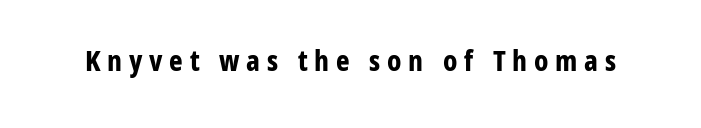
Proportional: the letters do not fall into vertical columns. These words are printed bold, with thick strokes throughout. Display-style spreading of the glyphs; the letterfit is very open. The passage shown is not underscored anywhere.
